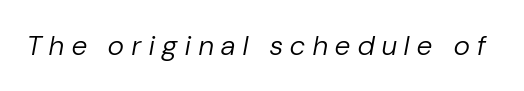
The letters are spread apart with noticeably loose tracking. These lines are rendered in a variable-pitch font. Would a proofreader flag this as italicized? Yes. The font sits on the lighter half of the weight spectrum, regular included. Type without underlining.
